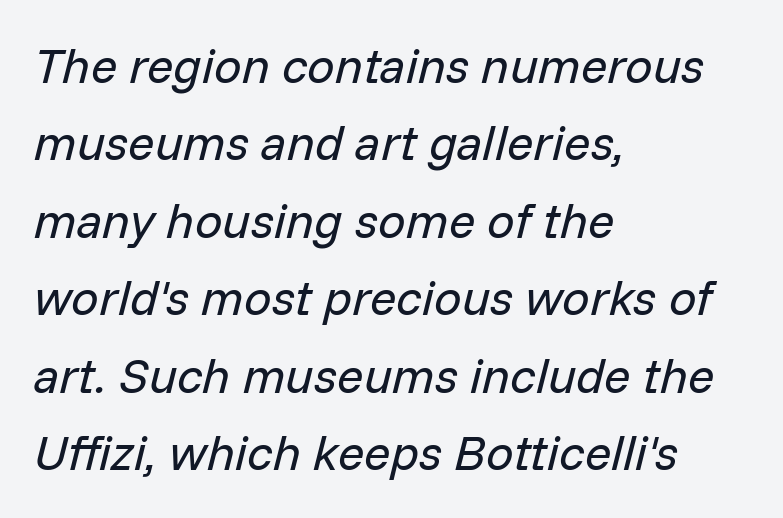
Between one letter and the next there's only the usual sliver of space. Quick note: italic. Reading down the block, your eye returns to a fixed left position each line. Looks like regular typesetting: each glyph gets only the width it needs. Bare-footed words on every line. This reads as an unemphasized weight, regular at the heaviest.
